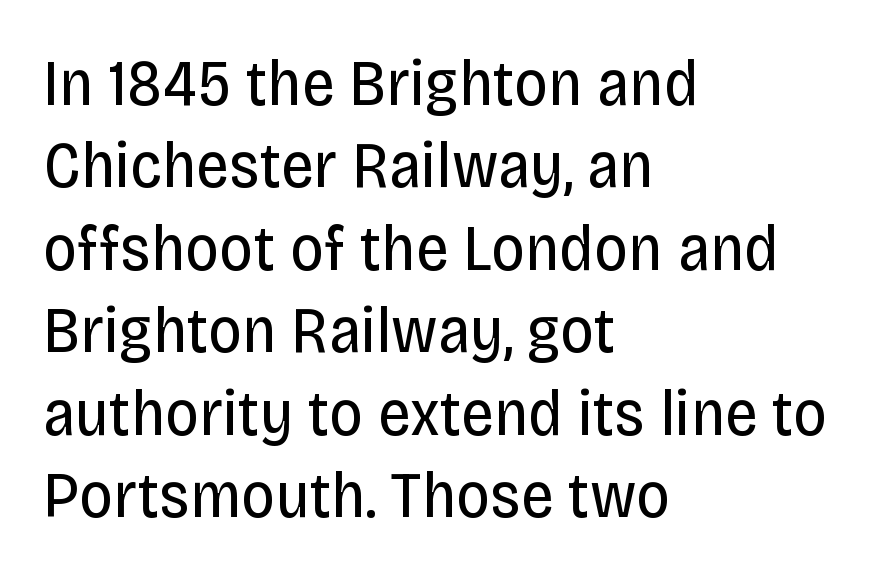
The image shows 66 px regular-weight, condensed sans-serif type, upright; set left-aligned, normal line spacing (1.25x), normal letter spacing, not underlined; low stroke contrast and a large x-height.
